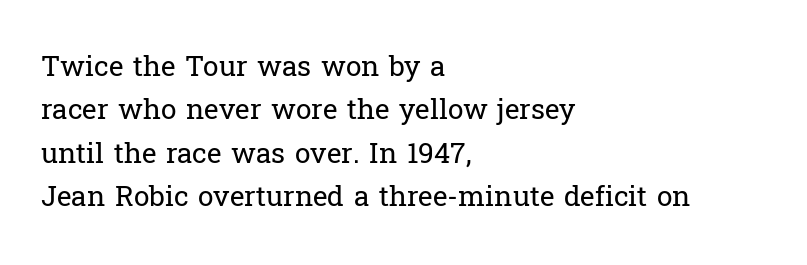
Q: Is the text bold? A: No.
Q: Is the text italic (slanted)? A: No, it is upright.
Q: Is the typeface a serif or a sans-serif typeface? A: Serif.
Q: Is the text underlined? A: No.
Q: How is the paragraph aligned? A: Left-aligned.
Q: Is the spacing between letters normal or unusually wide? A: Normal.
Q: Is the spacing between lines tight, normal or loose? A: Normal.
Q: Width (condensed, normal, or wide)? A: Normal.
Q: Stroke contrast? A: Low.
Q: x-height? A: Medium.
Q: Monospaced? A: No.
